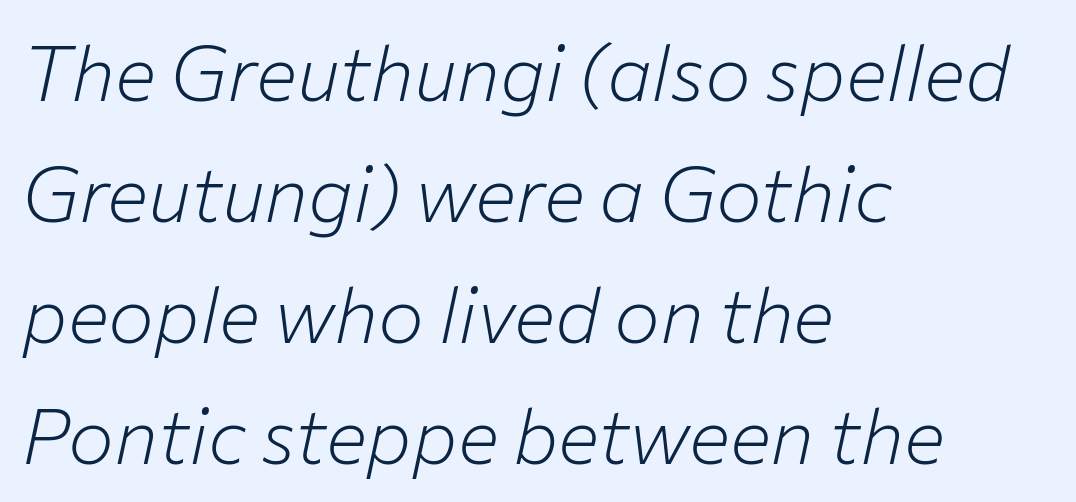
{"italic": "yes", "lean": "right", "slant_degrees": 12, "bold": "no", "weight": "light", "width": "normal", "stroke_contrast": "low", "x_height": "medium", "monospaced": "no", "underline": "no", "align": "left", "line_spacing": "normal", "line_spacing_ratio": 1.57, "letter_spacing": "normal", "letter_spacing_em": 0.0, "glyph_px": 77}
